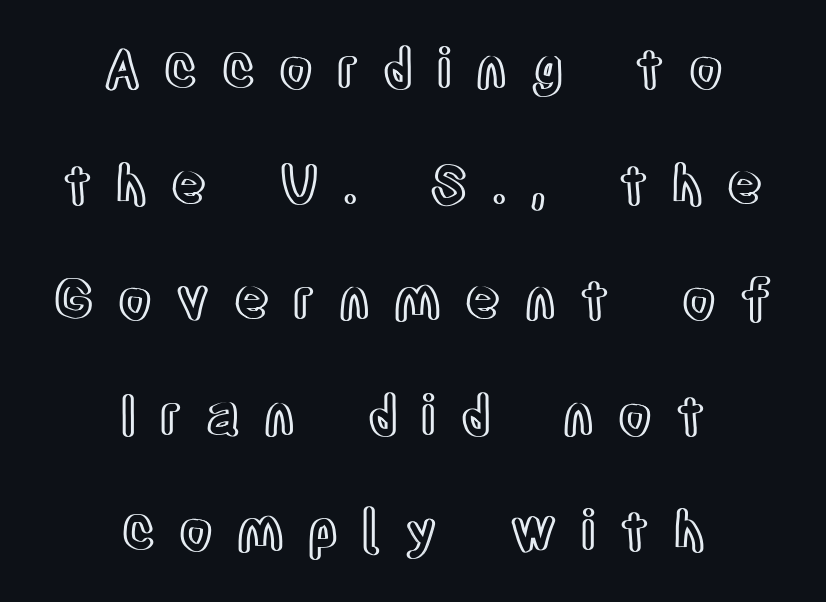
Q: Is the text italic (slanted)? A: No, it is upright.
Q: Is the text underlined? A: No.
Q: How is the paragraph aligned? A: Centered.
Q: Is the spacing between letters normal or unusually wide? A: Unusually wide.
Q: Is the spacing between lines tight, normal or loose? A: Loose.
Q: Width (condensed, normal, or wide)? A: Condensed.
Q: x-height? A: Large.
Q: Monospaced? A: No.
